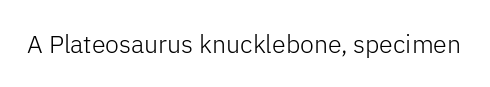
The image shows 25 px text type, upright; set normal letter spacing, not underlined.
